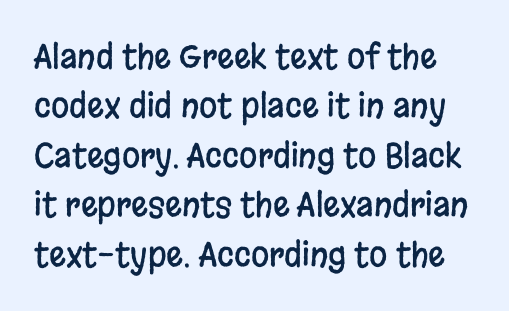
Q: Is the text italic (slanted)? A: No, it is upright.
Q: Is the typeface a serif or a sans-serif typeface? A: Sans-serif.
Q: Is the text underlined? A: No.
Q: Is the spacing between letters normal or unusually wide? A: Normal.
Q: Is the spacing between lines tight, normal or loose? A: Normal.
Q: Width (condensed, normal, or wide)? A: Condensed.
Q: Stroke contrast? A: Low.
Q: x-height? A: Large.
Q: Monospaced? A: No.
